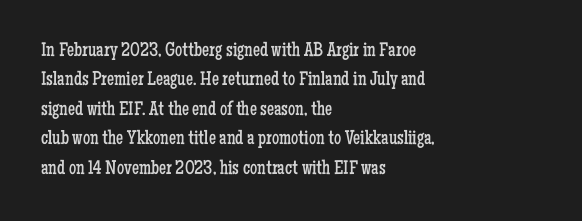
The image shows 20 px text type, upright; set left-aligned, normal line spacing (1.47x), normal letter spacing, not underlined.
